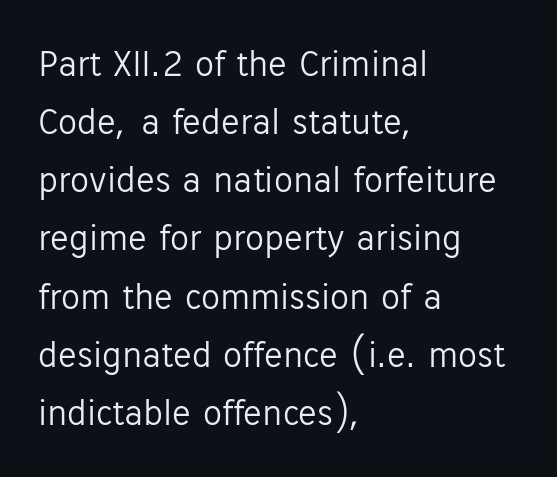
The leading is moderate, giving the passage an even texture. Compared with a centered layout, this one pins lines to the left instead. In terms of posture, this sample is upright. Here the glyphs are tracked normally, forming tight word shapes.
